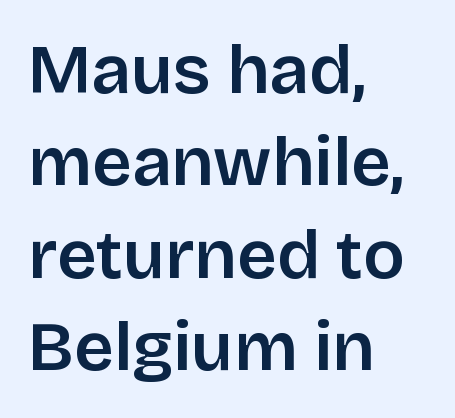
{"serif": "no", "italic": "no", "bold": "semi", "weight": "semibold", "width": "normal", "stroke_contrast": "low", "x_height": "large", "monospaced": "no", "underline": "no", "align": "left", "line_spacing": "normal", "line_spacing_ratio": 1.34, "letter_spacing": "normal", "letter_spacing_em": 0.0, "glyph_px": 69}
